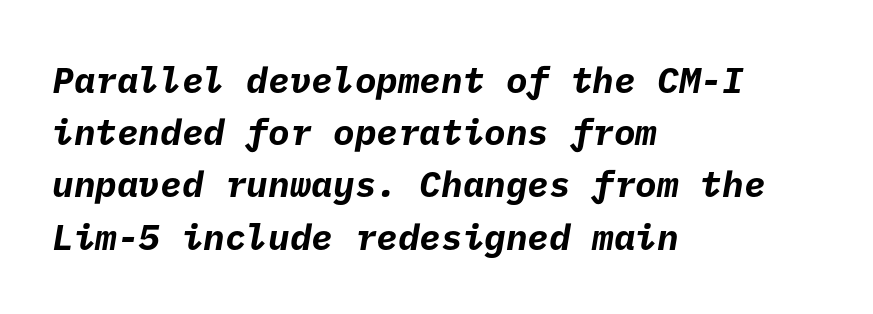
{"serif": "no", "bold": "yes", "weight": "bold", "width": "normal", "stroke_contrast": "low", "x_height": "medium", "underline": "no", "align": "left", "line_spacing": "normal", "line_spacing_ratio": 1.45, "letter_spacing": "normal", "letter_spacing_em": 0.0, "glyph_px": 36}
